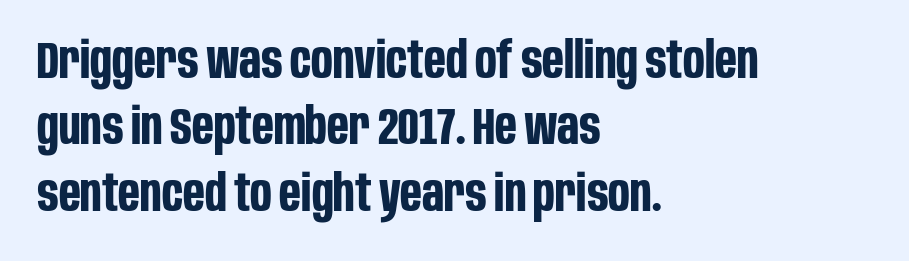
Stroke terminals: plain, sans-serif. Letters rest on an invisible, unmarked baseline. Each word holds together tightly as a unit, with standard inter-letter gaps. Here the designer chose a conventional face with non-uniform glyph widths.
